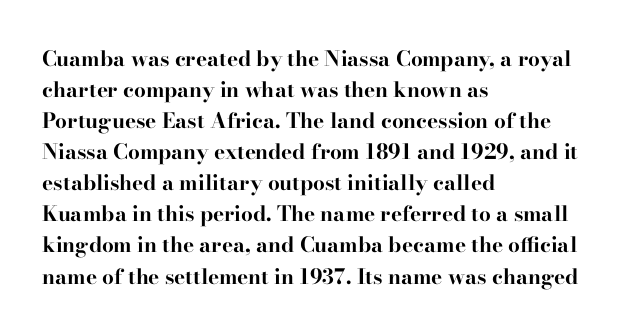
{"italic": "no", "bold": "yes", "underline": "no", "align": "left", "line_spacing": "normal", "line_spacing_ratio": 1.48, "letter_spacing": "normal", "letter_spacing_em": 0.0, "glyph_px": 21}
